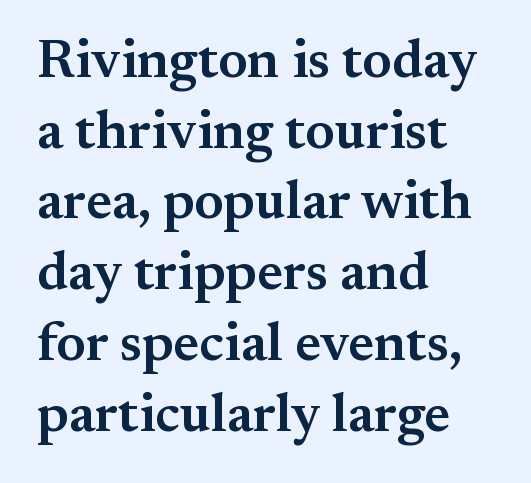
The image shows 54 px semibold serif type, upright; set left-aligned, normal line spacing (1.31x), normal letter spacing, not underlined; medium stroke contrast and a small x-height.
